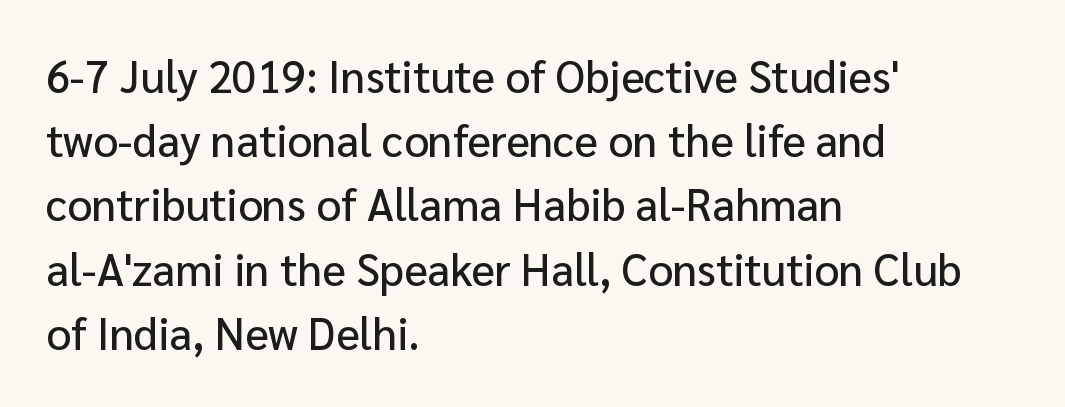
The image shows 44 px sans-serif type, upright; set left-aligned, normal line spacing (1.46x), normal letter spacing, not underlined; low stroke contrast and a medium x-height.
